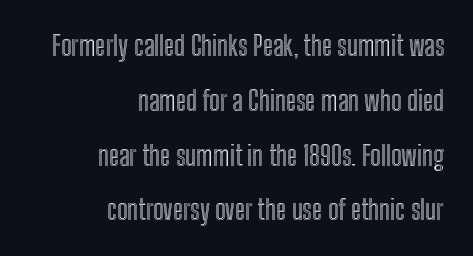
Q: Is the text italic (slanted)? A: No, it is upright.
Q: Is the text underlined? A: No.
Q: How is the paragraph aligned? A: Right-aligned.
Q: Is the spacing between letters normal or unusually wide? A: Normal.
Q: Is the spacing between lines tight, normal or loose? A: Loose.
